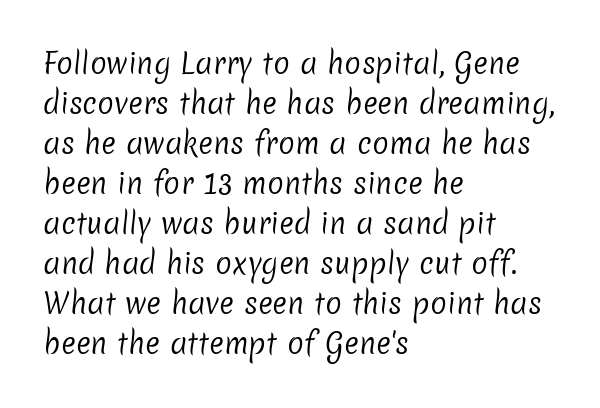
Q: Is the text bold? A: No.
Q: Is the typeface a serif or a sans-serif typeface? A: Sans-serif.
Q: Is the text underlined? A: No.
Q: How is the paragraph aligned? A: Left-aligned.
Q: Is the spacing between letters normal or unusually wide? A: Normal.
Q: Is the spacing between lines tight, normal or loose? A: Normal.
Q: Width (condensed, normal, or wide)? A: Normal.
Q: Stroke contrast? A: Low.
Q: x-height? A: Medium.
Q: Monospaced? A: No.
